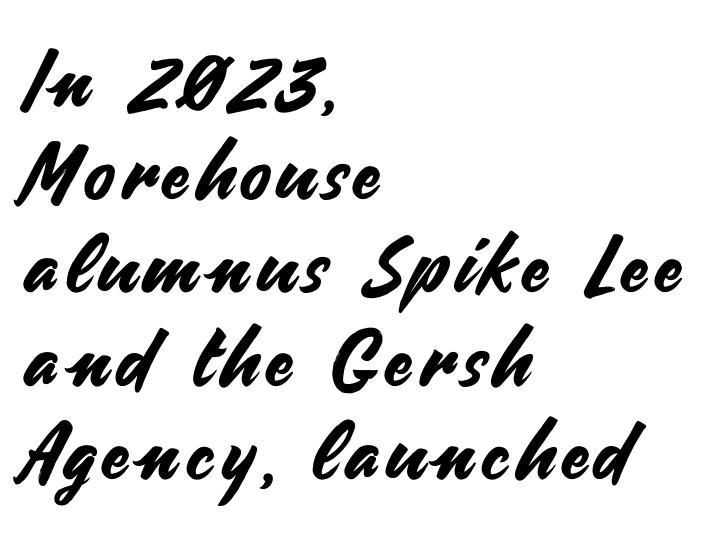
Underline: absent. Every row of glyphs begins at an identical x-position on the left. A typesetter would call this proportional, since set widths differ per character. No feet cap the strokes, marking this as sans-serif type.
